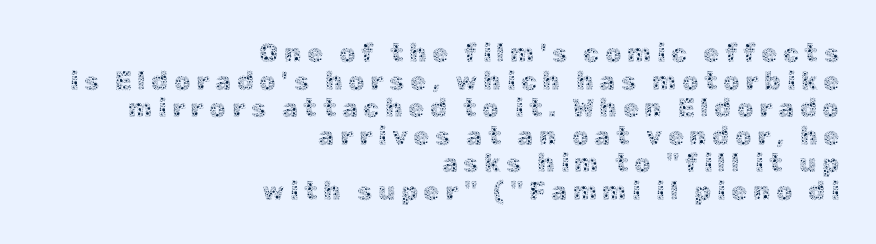
If you measured baseline to baseline, you'd find a short distance. Each word looks stretched out because of the extra space between its letters. Horizontally, the lines are justified to the trailing edge only. Italic? Not at all — the glyphs are vertical. Plain, unruled lines of type. The characters are drawn with everyday or finer stroke widths.
